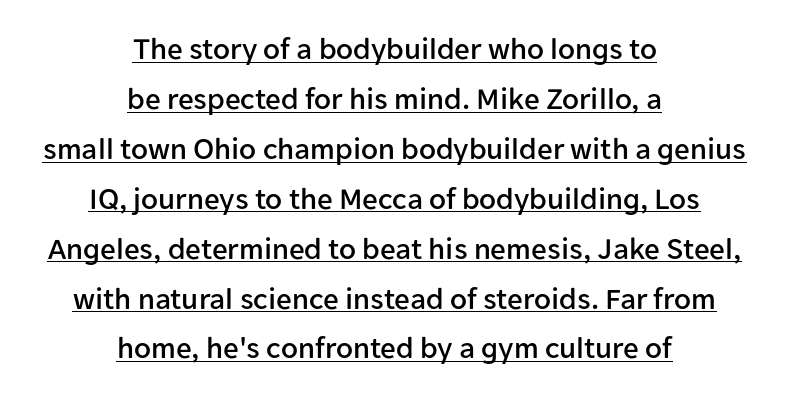
Unlike a traditional serif, this face leaves its strokes unadorned. A centered setting, common on invitations and titles, is used for this passage. Is there any slant? The stems are plumb. This sample carries an underscore along the baseline area.
